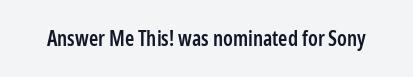
The image shows 21 px text type, upright; set normal letter spacing, not underlined.
